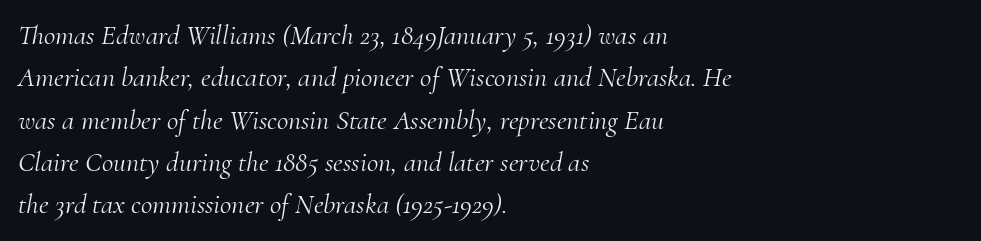
{"serif": "yes", "italic": "yes", "lean": "right", "slant_degrees": 10, "bold": "no", "weight": "light", "width": "normal", "stroke_contrast": "medium", "x_height": "small", "monospaced": "no", "underline": "no", "align": "left", "line_spacing": "normal", "line_spacing_ratio": 1.51, "letter_spacing": "normal", "letter_spacing_em": 0.0, "glyph_px": 28}
